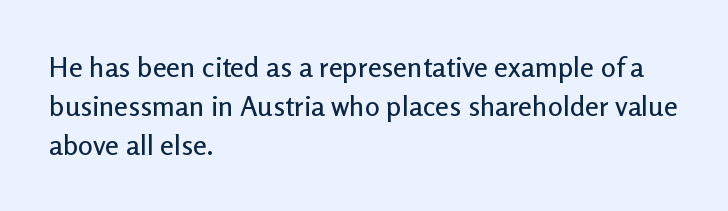
The image shows 28 px sans-serif type, upright; set left-aligned, normal line spacing (1.39x), normal letter spacing, not underlined; low stroke contrast and a medium x-height.
